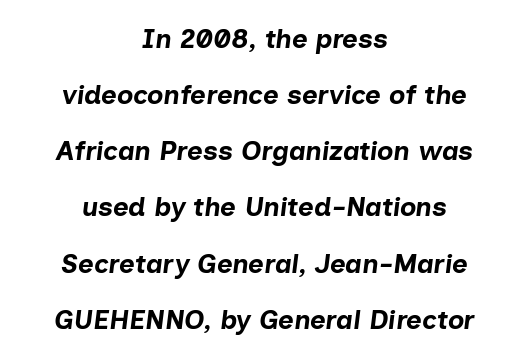
{"italic": "yes", "lean": "right", "slant_degrees": 7, "bold": "yes", "underline": "no", "align": "center", "line_spacing": "loose", "line_spacing_ratio": 2.08, "letter_spacing": "normal", "letter_spacing_em": 0.0, "glyph_px": 27}
